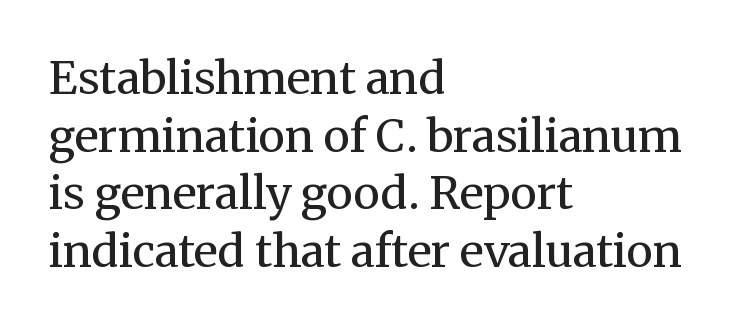
Q: Is the text bold? A: No.
Q: Is the text italic (slanted)? A: No, it is upright.
Q: Is the typeface a serif or a sans-serif typeface? A: Serif.
Q: Is the text underlined? A: No.
Q: How is the paragraph aligned? A: Left-aligned.
Q: Is the spacing between letters normal or unusually wide? A: Normal.
Q: Is the spacing between lines tight, normal or loose? A: Normal.
Q: Width (condensed, normal, or wide)? A: Normal.
Q: Stroke contrast? A: Medium.
Q: x-height? A: Medium.
Q: Monospaced? A: No.
